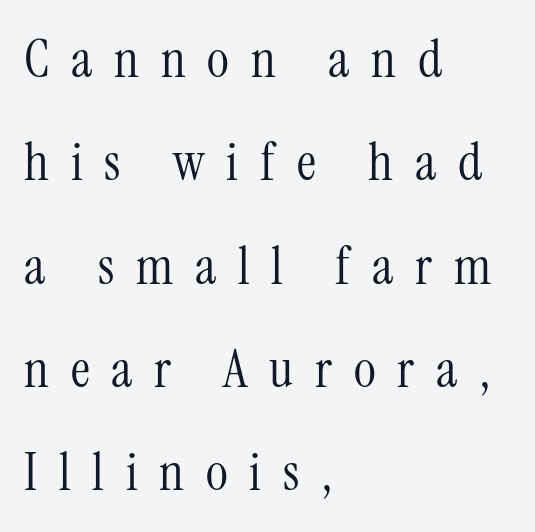
The typesetter chose a ragged-right arrangement here. Nothing heavy about these letters — not bold at all. The foot of each line stays bare and open. The tracking jumps out immediately: characters are airy and widely separated.
